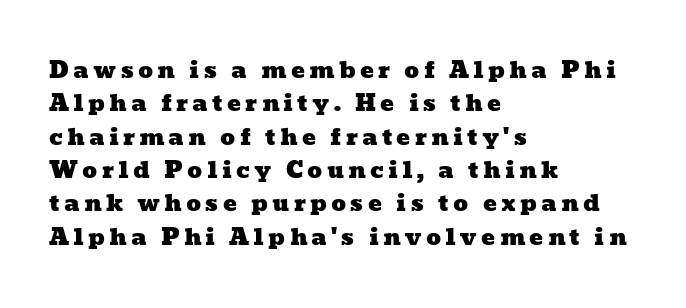
The image shows 23 px text type; set left-aligned, normal line spacing (1.45x), not underlined.
